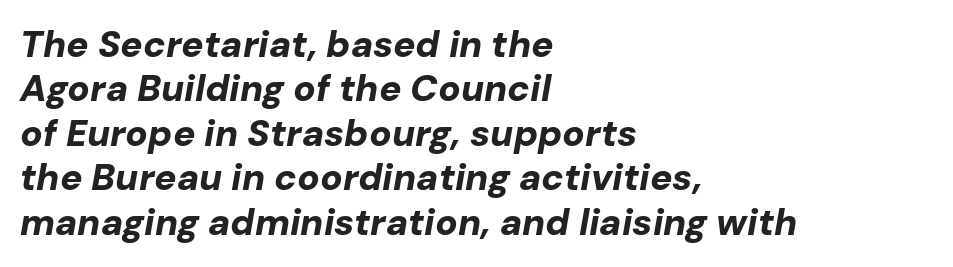
Q: Is the text bold? A: Yes.
Q: Is the text italic (slanted)? A: Yes, it leans right by about 10 degrees.
Q: Is the text underlined? A: No.
Q: How is the paragraph aligned? A: Left-aligned.
Q: Is the spacing between letters normal or unusually wide? A: Normal.
Q: Width (condensed, normal, or wide)? A: Normal.
Q: Stroke contrast? A: Low.
Q: x-height? A: Medium.
Q: Monospaced? A: No.
